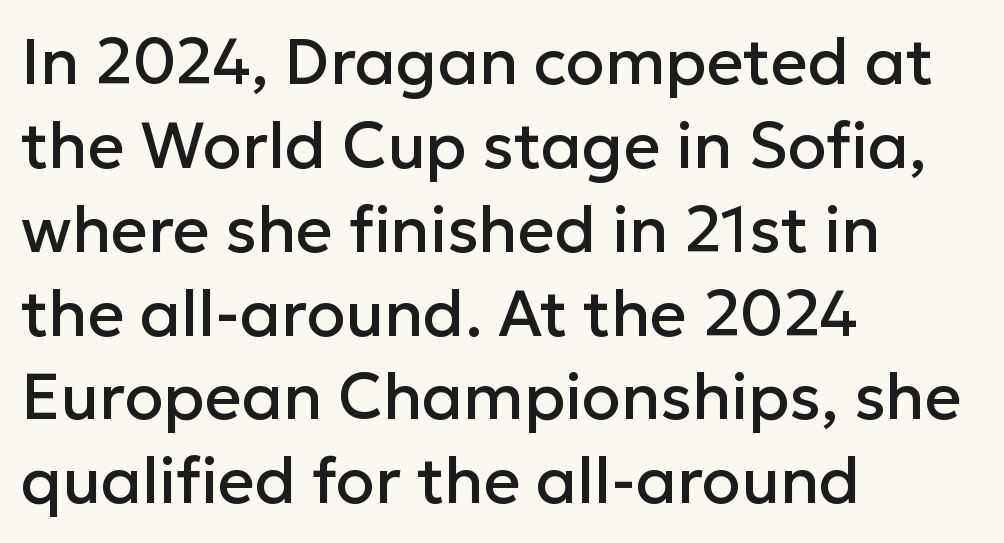
Default kerning and tracking; the words read as compact shapes. These lines are rendered in a variable-pitch font. What's the leading like? Ordinary, nothing unusual. I'd call this a sans setting — the letters go barefoot.
